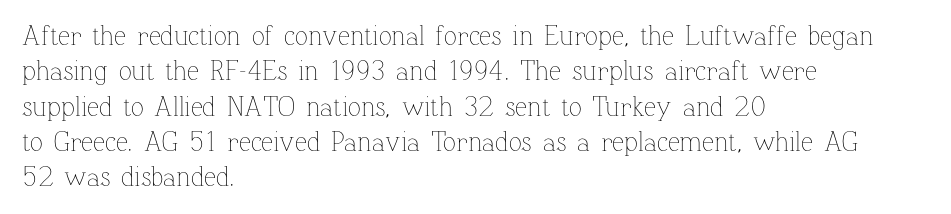
Q: Is the text bold? A: No.
Q: Is the text italic (slanted)? A: No, it is upright.
Q: Is the text underlined? A: No.
Q: How is the paragraph aligned? A: Left-aligned.
Q: Is the spacing between letters normal or unusually wide? A: Normal.
Q: Is the spacing between lines tight, normal or loose? A: Normal.
